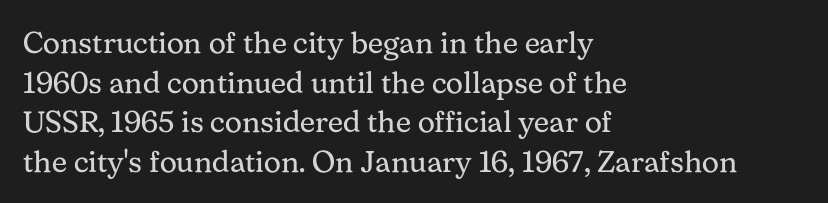
Q: Is the text bold? A: No.
Q: Is the text italic (slanted)? A: No, it is upright.
Q: Is the typeface a serif or a sans-serif typeface? A: Serif.
Q: Is the text underlined? A: No.
Q: How is the paragraph aligned? A: Left-aligned.
Q: Is the spacing between letters normal or unusually wide? A: Normal.
Q: Is the spacing between lines tight, normal or loose? A: Normal.
Q: Width (condensed, normal, or wide)? A: Normal.
Q: Stroke contrast? A: Medium.
Q: x-height? A: Medium.
Q: Monospaced? A: No.
